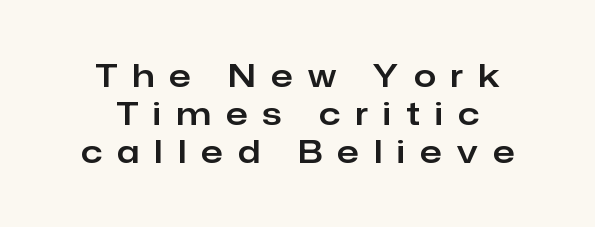
The glyphs in this specimen are sans serif. Notice how the stems are strictly vertical — no italics here. Spacing verdict: proportional, widths tailored to each character. Where is the straight margin? There isn't one; the lines are centered. Here the glyphs are tracked loosely, breaking word shapes into spaced letters.
